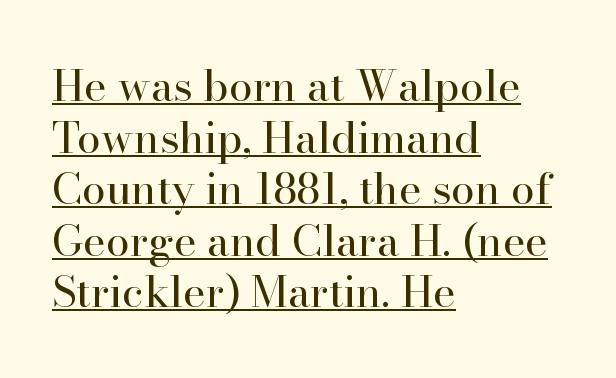
The image shows 43 px regular-weight serif type, upright; set left-aligned, line spacing 1.2x, normal letter spacing, underlined; high stroke contrast and a small x-height.
